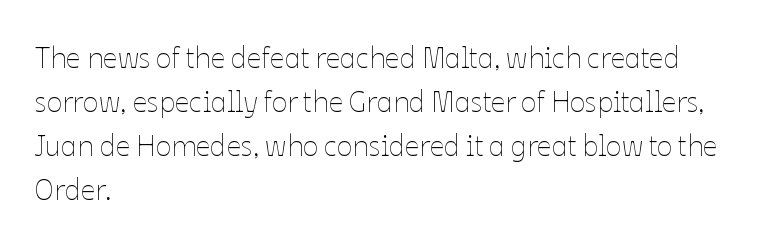
The rendering uses a moderate line-height, typical for paragraphs. In terms of letterspacing, this is plain default setting. Nothing heavy about these letters — not bold at all. Casual observation: everything's shoved over to the left. The specimen omits any rule beneath the text block's lines. The axis of the letterforms is exactly vertical.
